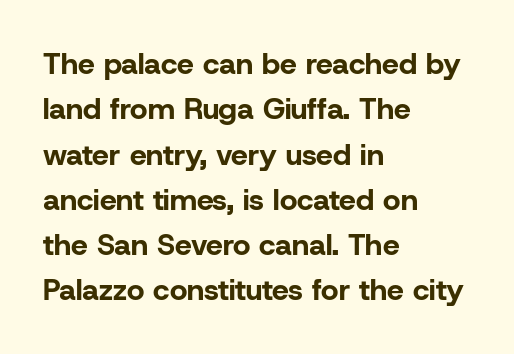
{"serif": "no", "italic": "no", "bold": "yes", "weight": "bold", "width": "normal", "stroke_contrast": "low", "x_height": "medium", "monospaced": "no", "underline": "no", "align": "left", "line_spacing": "normal", "line_spacing_ratio": 1.51, "letter_spacing": "normal", "letter_spacing_em": 0.0, "glyph_px": 30}
